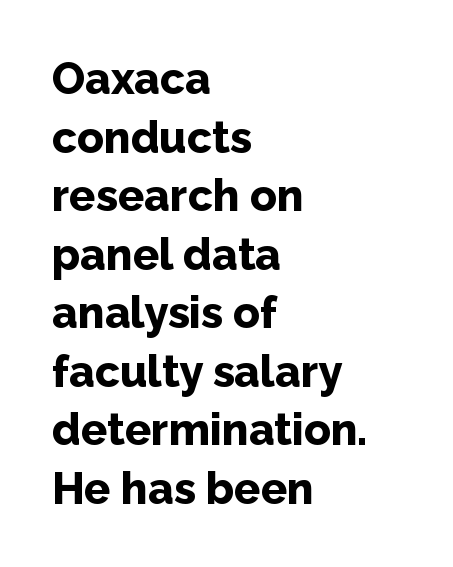
{"serif": "no", "italic": "no", "bold": "yes", "weight": "bold", "width": "normal", "stroke_contrast": "low", "x_height": "medium", "monospaced": "no", "underline": "no", "align": "left", "line_spacing": "normal", "line_spacing_ratio": 1.33, "letter_spacing": "normal", "letter_spacing_em": 0.0, "glyph_px": 44}
